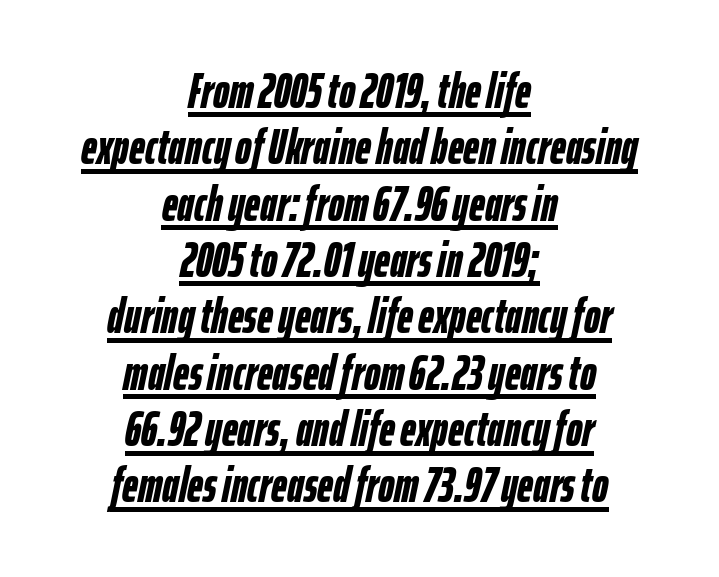
The image shows 49 px semibold, condensed type, italic (leaning right); set centered, tight line spacing (1.15x), normal letter spacing, underlined; low stroke contrast and a medium x-height.
